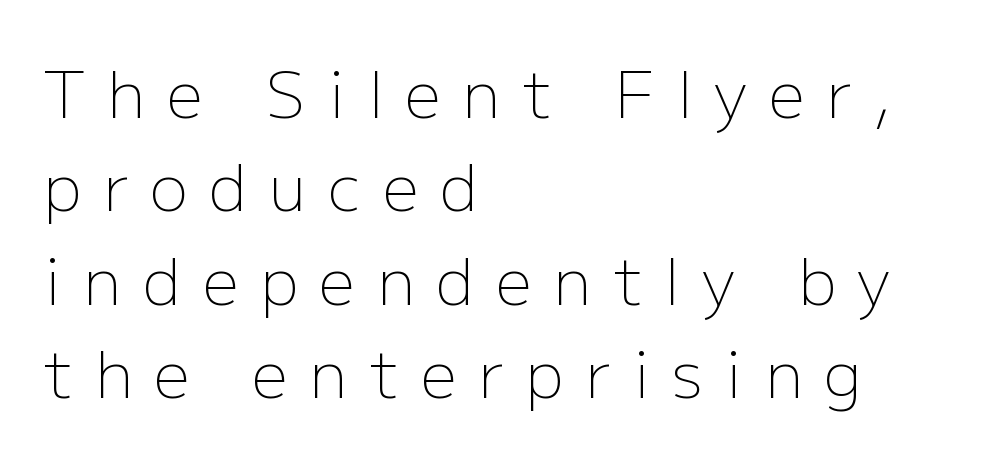
The image shows 64 px light sans-serif type, upright; set left-aligned, normal line spacing (1.46x), unusually wide letter spacing (+0.34 em), not underlined; low stroke contrast and a medium x-height.
